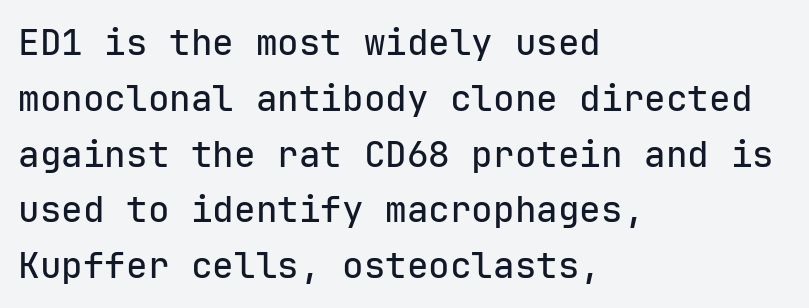
The paragraph has a hard left edge and a soft right edge. The rows are spaced the way most documents space them. You can tell it's not italic because the verticals are truly vertical. Glyph-to-glyph distance matches everyday printed text. This is sans-serif lettering, the kind often seen on screens and signage.
